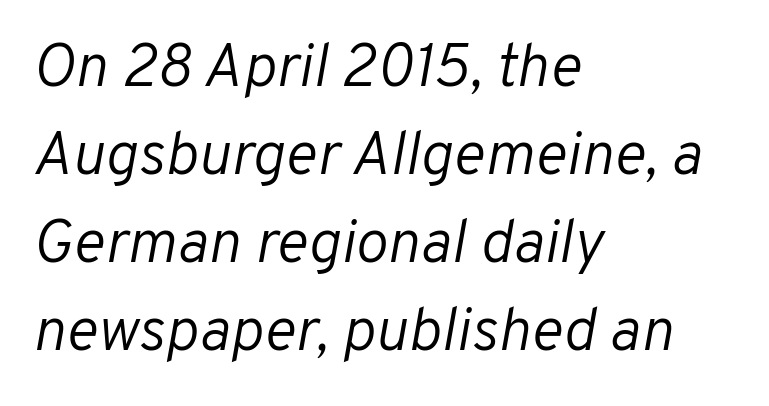
{"italic": "yes", "lean": "right", "slant_degrees": 10, "bold": "no", "weight": "light", "width": "normal", "stroke_contrast": "low", "x_height": "medium", "monospaced": "no", "underline": "no", "align": "left", "line_spacing": "normal", "line_spacing_ratio": 1.44, "letter_spacing": "normal", "letter_spacing_em": 0.0, "glyph_px": 61}
